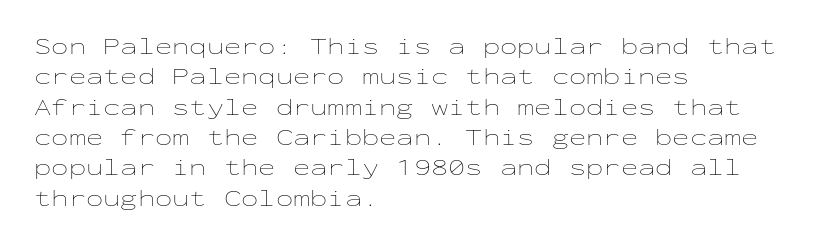
{"italic": "no", "bold": "no", "underline": "no", "align": "left", "line_spacing": "normal", "line_spacing_ratio": 1.32, "letter_spacing": "normal", "letter_spacing_em": 0.0, "glyph_px": 23}
